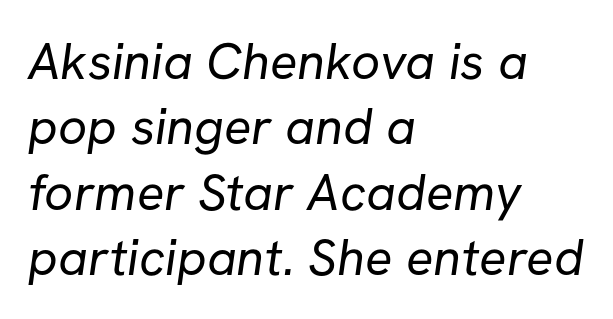
{"serif": "no", "bold": "no", "weight": "regular", "width": "normal", "stroke_contrast": "low", "x_height": "medium", "monospaced": "no", "underline": "no", "align": "left", "line_spacing": "normal", "line_spacing_ratio": 1.28, "letter_spacing": "normal", "letter_spacing_em": 0.0, "glyph_px": 51}
